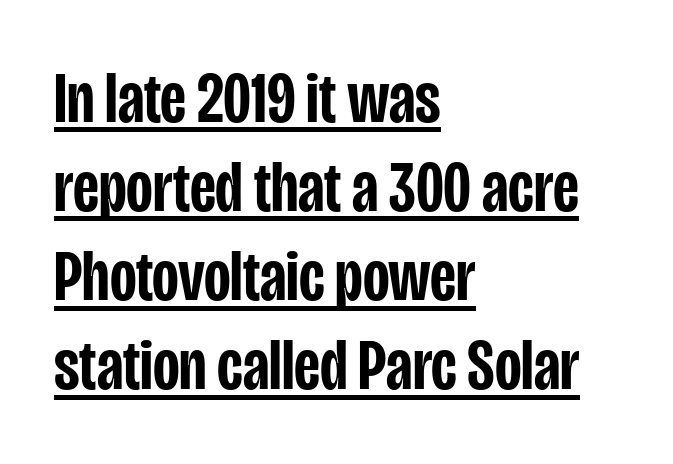
The image shows 73 px semibold, condensed sans-serif type, upright; set left-aligned, line spacing 1.22x, normal letter spacing, underlined; low stroke contrast and a large x-height.
